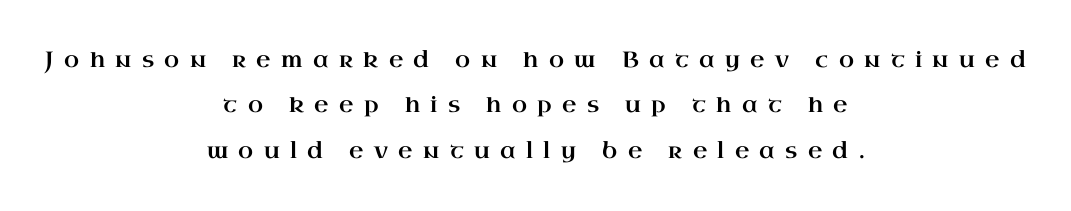
{"italic": "no", "underline": "no", "align": "center", "line_spacing": "loose", "line_spacing_ratio": 2.06, "letter_spacing": "wide", "letter_spacing_em": 0.47, "glyph_px": 22}
